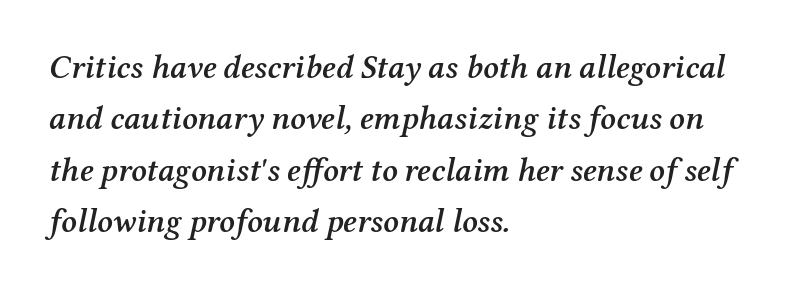
Q: Is the text bold? A: Semi-bold.
Q: Is the text italic (slanted)? A: Yes, it leans right by about 12 degrees.
Q: Is the typeface a serif or a sans-serif typeface? A: Serif.
Q: Is the text underlined? A: No.
Q: How is the paragraph aligned? A: Left-aligned.
Q: Is the spacing between letters normal or unusually wide? A: Normal.
Q: Is the spacing between lines tight, normal or loose? A: Normal.
Q: Width (condensed, normal, or wide)? A: Normal.
Q: Stroke contrast? A: Medium.
Q: x-height? A: Medium.
Q: Monospaced? A: No.
